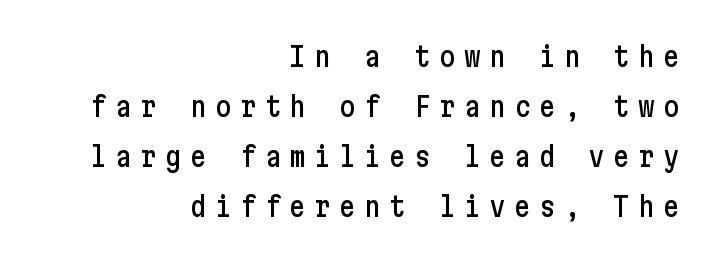
The tracking reads as deliberately expanded to a designer's eye. The typeface chosen for these lines omits serifs. Designer's note — italics off, roman on. The words here are not underlined. Teacher's note: observe the even right margin — that is flush-right alignment.
